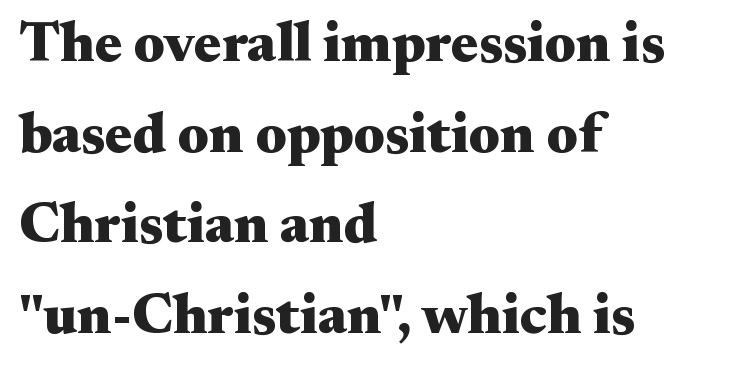
The image shows 57 px heavy, wide serif type, upright; set left-aligned, normal line spacing (1.59x), normal letter spacing, not underlined; medium stroke contrast and a small x-height.
